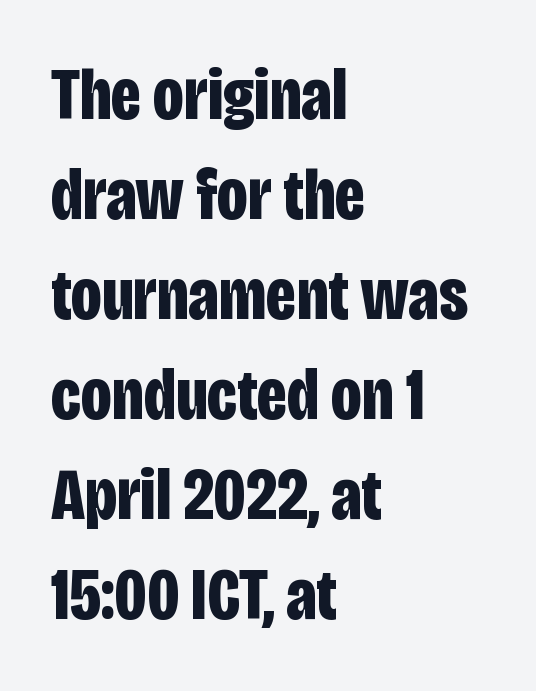
Q: Is the text bold? A: Yes.
Q: Is the text italic (slanted)? A: No, it is upright.
Q: Is the typeface a serif or a sans-serif typeface? A: Sans-serif.
Q: Is the text underlined? A: No.
Q: How is the paragraph aligned? A: Left-aligned.
Q: Is the spacing between letters normal or unusually wide? A: Normal.
Q: Is the spacing between lines tight, normal or loose? A: Normal.
Q: Width (condensed, normal, or wide)? A: Condensed.
Q: Stroke contrast? A: Low.
Q: x-height? A: Large.
Q: Monospaced? A: No.
